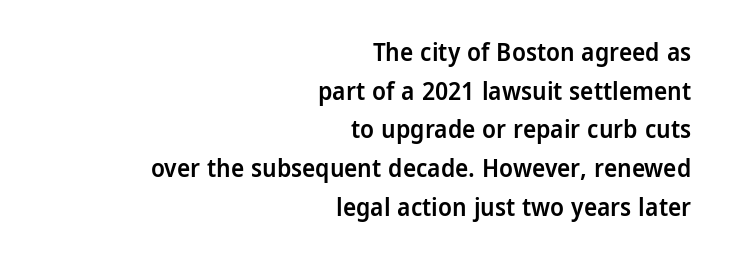
Q: Is the text bold? A: Semi-bold.
Q: Is the text italic (slanted)? A: No, it is upright.
Q: Is the text underlined? A: No.
Q: How is the paragraph aligned? A: Right-aligned.
Q: Is the spacing between letters normal or unusually wide? A: Normal.
Q: Is the spacing between lines tight, normal or loose? A: Normal.
